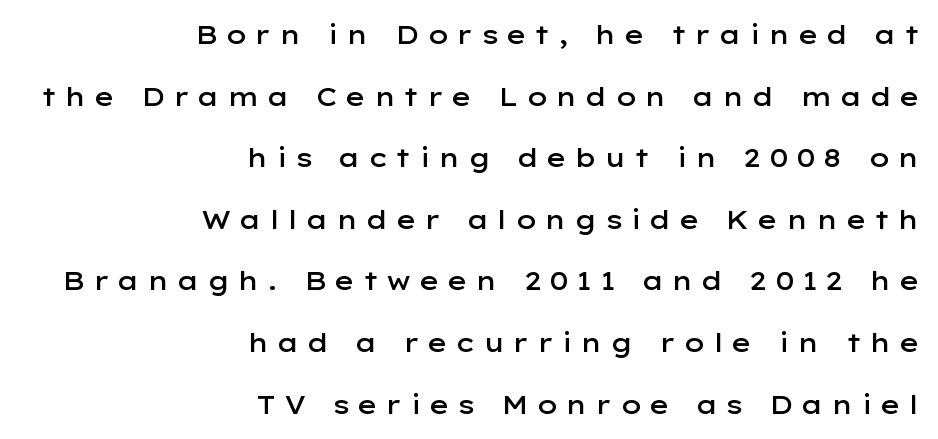
Q: Is the text bold? A: Semi-bold.
Q: Is the text italic (slanted)? A: No, it is upright.
Q: Is the text underlined? A: No.
Q: How is the paragraph aligned? A: Right-aligned.
Q: Is the spacing between letters normal or unusually wide? A: Unusually wide.
Q: Is the spacing between lines tight, normal or loose? A: Loose.
